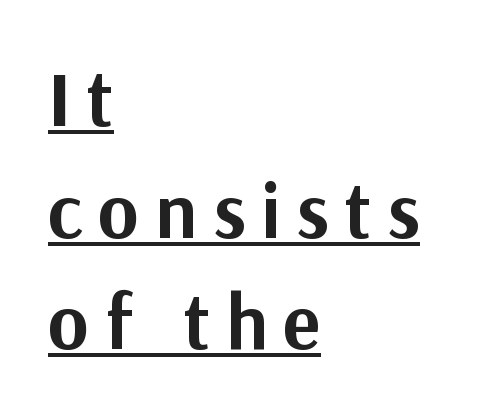
No feet cap the strokes, marking this as sans-serif type. The rendering uses a moderate line-height, typical for paragraphs. Check the space under the baseline: a stroke is drawn there. Strokes here are thick enough to call this a true bold. Ascenders rise straight up at ninety degrees. The text block is weighted toward the left margin, trailing off unevenly rightward.
